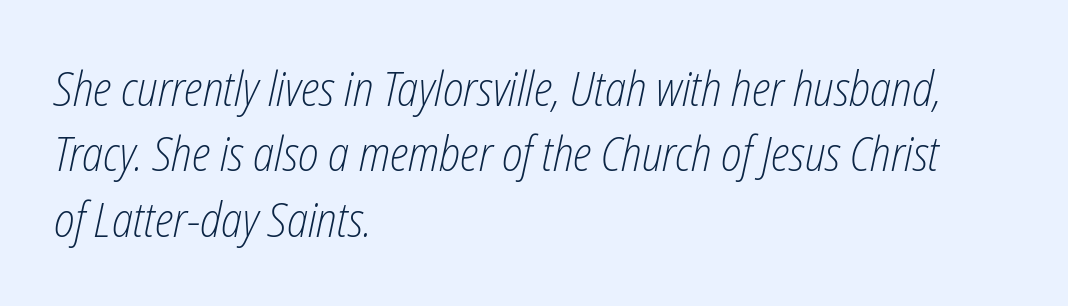
{"italic": "yes", "lean": "right", "slant_degrees": 12, "bold": "no", "weight": "light", "width": "condensed", "stroke_contrast": "low", "x_height": "medium", "monospaced": "no", "underline": "no", "align": "left", "line_spacing": "normal", "line_spacing_ratio": 1.36, "letter_spacing": "normal", "letter_spacing_em": 0.0, "glyph_px": 48}
